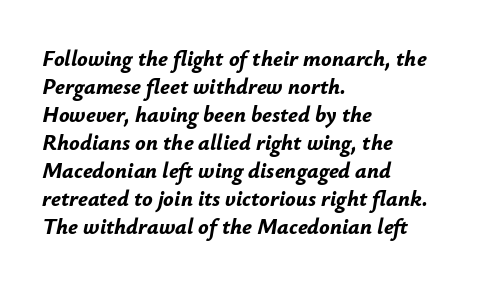
The image shows 22 px bold type, italic (leaning right); set left-aligned, normal line spacing (1.27x), normal letter spacing, not underlined.
